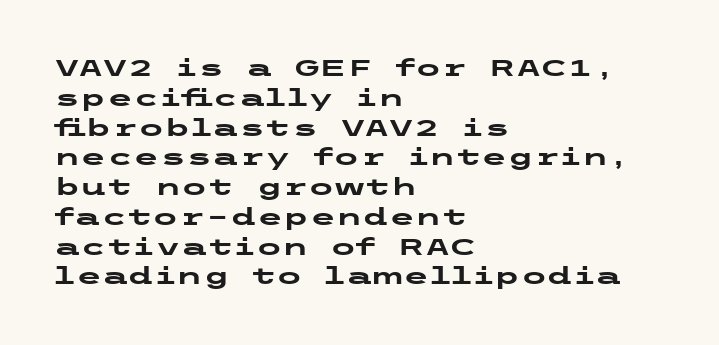
{"italic": "no", "bold": "yes", "underline": "no", "align": "left", "line_spacing_ratio": 1.24, "letter_spacing": "normal", "letter_spacing_em": 0.0, "glyph_px": 24}
